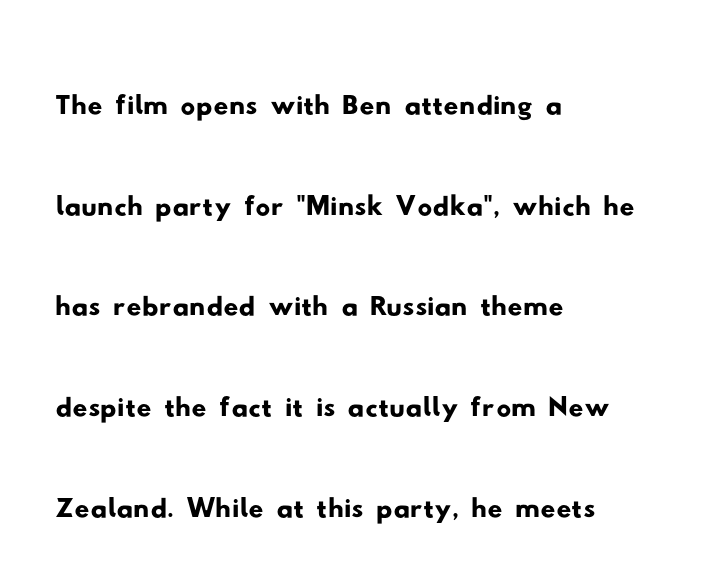
{"serif": "no", "width": "wide", "stroke_contrast": "low", "x_height": "small", "monospaced": "no", "underline": "no", "align": "left", "line_spacing": "normal", "line_spacing_ratio": 1.38, "letter_spacing": "normal", "letter_spacing_em": 0.0, "glyph_px": 73}
